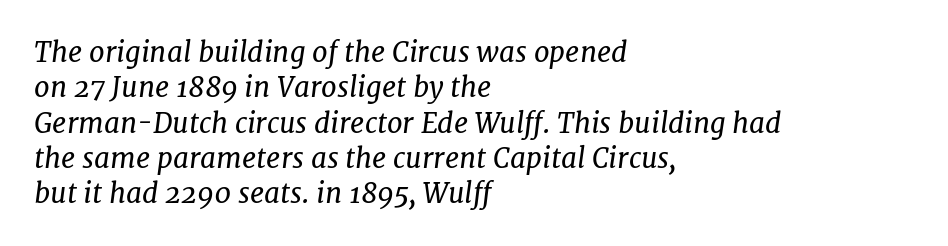
Line starts are locked; line ends wander. The letters sit at their default tracking, neither squeezed nor spread. The text carries the slant typical of an italic or oblique font. Type without underlining. The letterforms sit at book weight or below. Yep, those are serifs on the letters.
